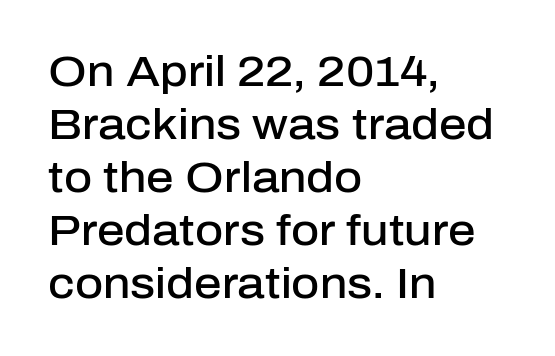
Q: Is the text bold? A: Semi-bold.
Q: Is the text italic (slanted)? A: No, it is upright.
Q: Is the typeface a serif or a sans-serif typeface? A: Sans-serif.
Q: Is the text underlined? A: No.
Q: How is the paragraph aligned? A: Left-aligned.
Q: Is the spacing between letters normal or unusually wide? A: Normal.
Q: Width (condensed, normal, or wide)? A: Normal.
Q: Stroke contrast? A: Low.
Q: x-height? A: Medium.
Q: Monospaced? A: No.
